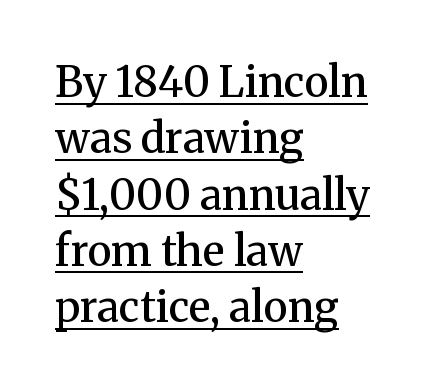
Q: Is the text bold? A: Semi-bold.
Q: Is the text italic (slanted)? A: No, it is upright.
Q: Is the typeface a serif or a sans-serif typeface? A: Serif.
Q: Is the text underlined? A: Yes.
Q: How is the paragraph aligned? A: Left-aligned.
Q: Is the spacing between letters normal or unusually wide? A: Normal.
Q: Is the spacing between lines tight, normal or loose? A: Normal.
Q: Width (condensed, normal, or wide)? A: Normal.
Q: Stroke contrast? A: Medium.
Q: x-height? A: Medium.
Q: Monospaced? A: No.
